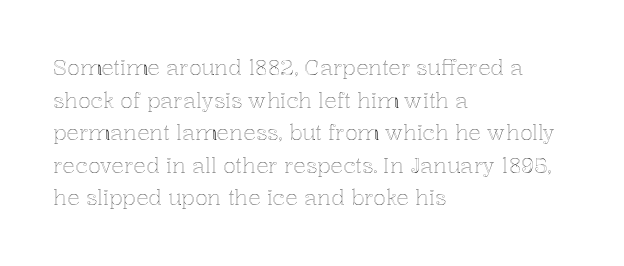
The image shows 21 px text type, upright; set left-aligned, normal line spacing (1.55x), normal letter spacing, not underlined.
